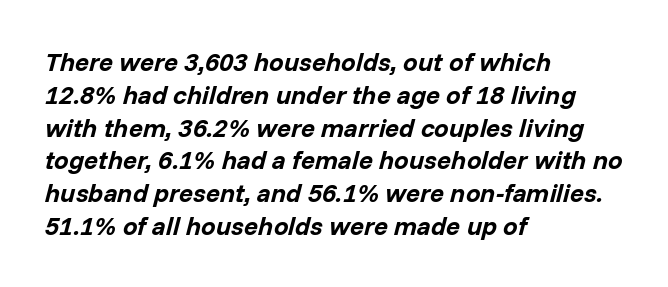
Q: Is the text bold? A: Yes.
Q: Is the text italic (slanted)? A: Yes, it leans right by about 14 degrees.
Q: Is the text underlined? A: No.
Q: How is the paragraph aligned? A: Left-aligned.
Q: Is the spacing between letters normal or unusually wide? A: Normal.
Q: Is the spacing between lines tight, normal or loose? A: Normal.
